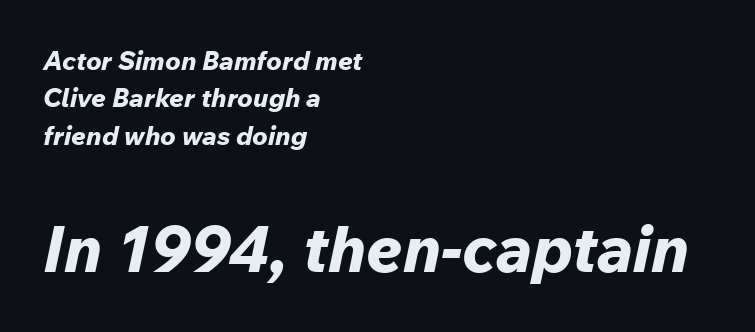
{"italic": "yes", "lean": "right", "slant_degrees": 12, "bold": "yes", "weight": "bold", "width": "normal", "stroke_contrast": "low", "x_height": "medium", "monospaced": "no", "underline": "no", "align": "left", "line_spacing": "normal", "line_spacing_ratio": 1.44, "letter_spacing": "normal", "letter_spacing_em": 0.0, "larger_block": "second", "size_ratio": 2.46, "glyph_px": 64}
